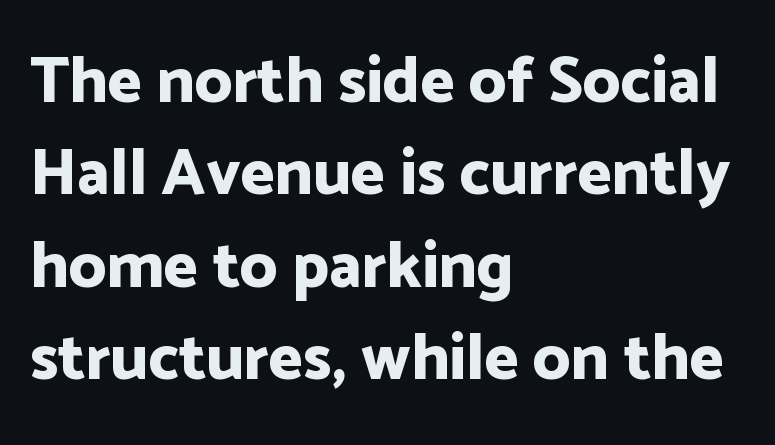
The image shows 65 px bold sans-serif type, upright; set left-aligned, normal line spacing (1.42x), normal letter spacing, not underlined; low stroke contrast and a medium x-height.
